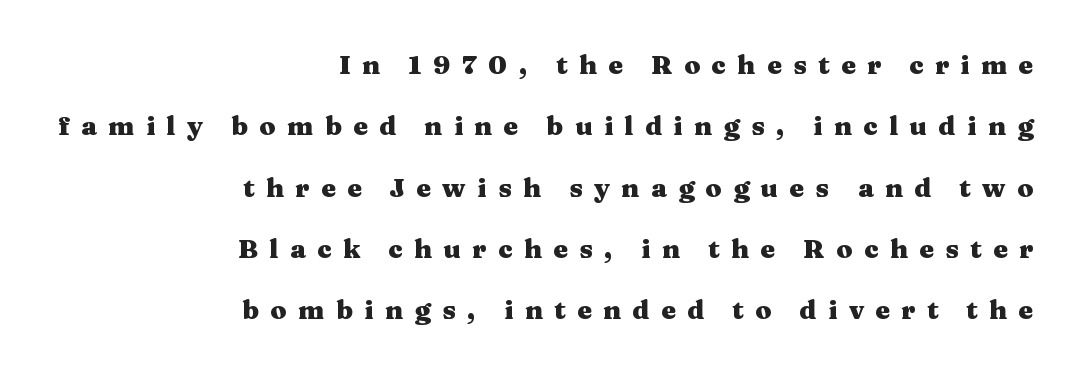
The image shows 26 px bold type, upright; set right-aligned, loose line spacing (2.36x), unusually wide letter spacing (+0.44 em), not underlined.
